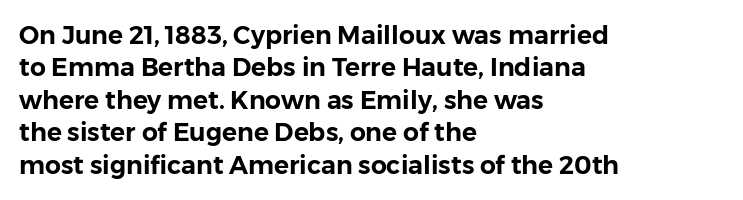
{"italic": "no", "underline": "no", "align": "left", "line_spacing": "normal", "line_spacing_ratio": 1.3, "letter_spacing": "normal", "letter_spacing_em": 0.0, "glyph_px": 25}
